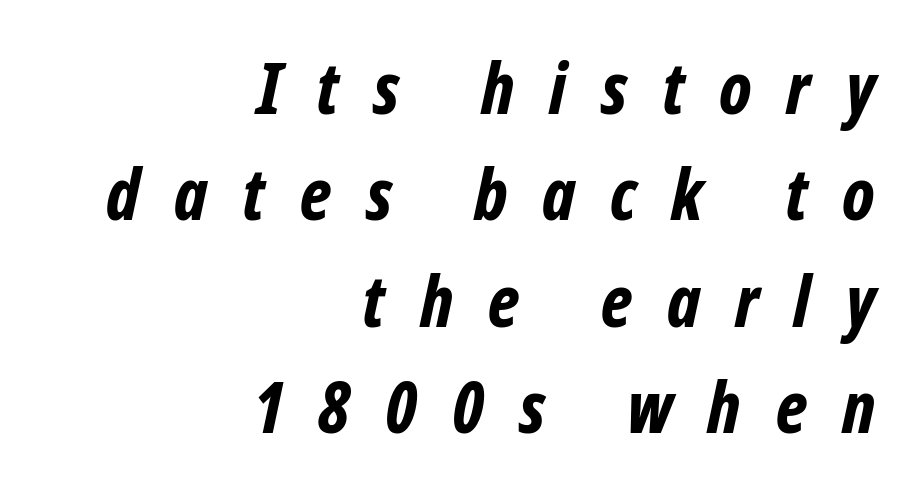
The image shows 71 px bold, condensed type, italic (leaning right); set right-aligned, normal line spacing (1.5x), unusually wide letter spacing (+0.49 em), not underlined; low stroke contrast and a medium x-height.
